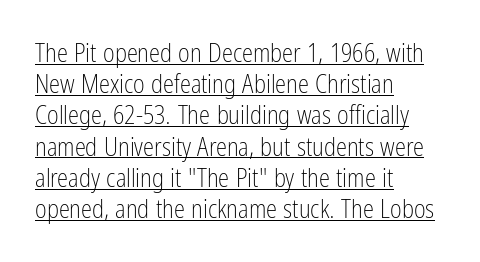
Q: Is the text bold? A: No.
Q: Is the text italic (slanted)? A: No, it is upright.
Q: Is the text underlined? A: Yes.
Q: How is the paragraph aligned? A: Left-aligned.
Q: Is the spacing between letters normal or unusually wide? A: Normal.
Q: Is the spacing between lines tight, normal or loose? A: Normal.
